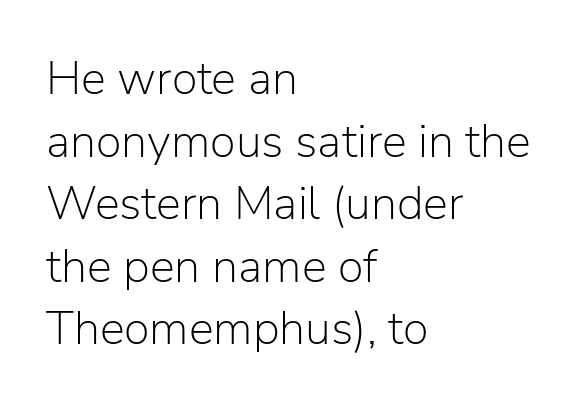
Q: Is the text bold? A: No.
Q: Is the text italic (slanted)? A: No, it is upright.
Q: Is the typeface a serif or a sans-serif typeface? A: Sans-serif.
Q: Is the text underlined? A: No.
Q: How is the paragraph aligned? A: Left-aligned.
Q: Is the spacing between letters normal or unusually wide? A: Normal.
Q: Is the spacing between lines tight, normal or loose? A: Normal.
Q: Width (condensed, normal, or wide)? A: Normal.
Q: Stroke contrast? A: Low.
Q: x-height? A: Medium.
Q: Monospaced? A: No.
